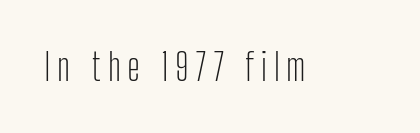
The font family rendered here belongs to the sans-serif group. Caption: face not bold, strokes unweighted. Quick note: underline off. Every stem runs plumb, perpendicular to the baseline.
